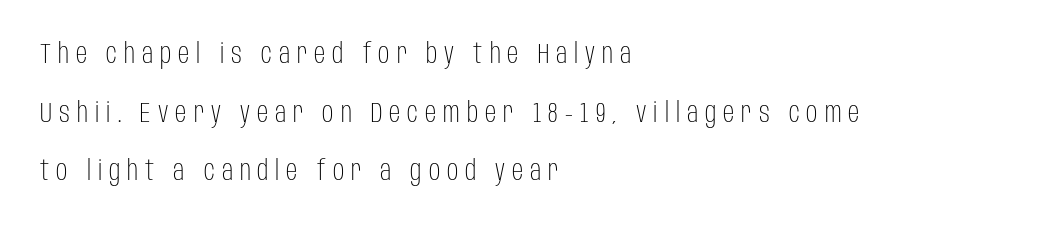
{"serif": "no", "italic": "no", "bold": "no", "weight": "light", "width": "condensed", "stroke_contrast": "low", "x_height": "large", "monospaced": "no", "underline": "no", "align": "left", "line_spacing": "loose", "line_spacing_ratio": 2.09, "letter_spacing": "wide", "letter_spacing_em": 0.25, "glyph_px": 28}
